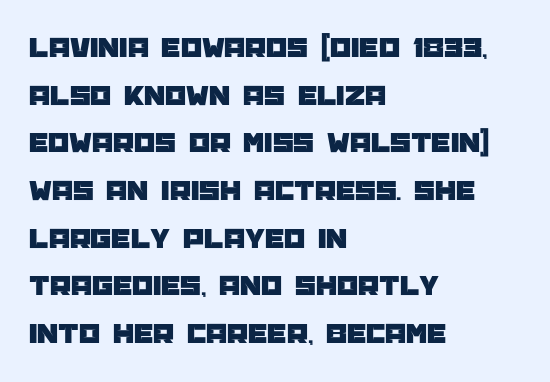
Q: Is the text italic (slanted)? A: No, it is upright.
Q: Is the typeface a serif or a sans-serif typeface? A: Sans-serif.
Q: Is the text underlined? A: No.
Q: How is the paragraph aligned? A: Left-aligned.
Q: Is the spacing between letters normal or unusually wide? A: Normal.
Q: Is the spacing between lines tight, normal or loose? A: Normal.
Q: Width (condensed, normal, or wide)? A: Normal.
Q: Stroke contrast? A: Low.
Q: x-height? A: Large.
Q: Monospaced? A: No.
